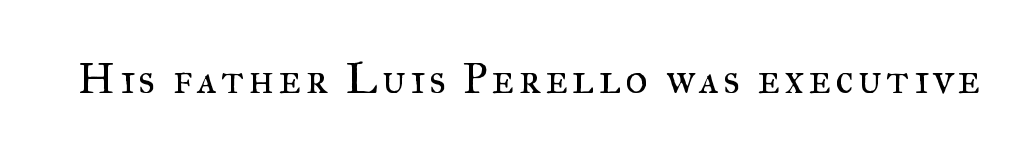
The image shows 43 px regular-weight serif type, upright; set not underlined; medium stroke contrast and a small x-height.
